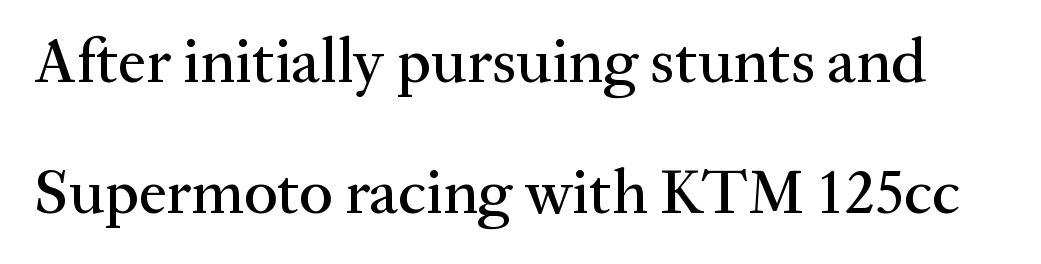
{"serif": "yes", "italic": "no", "width": "normal", "stroke_contrast": "medium", "x_height": "medium", "monospaced": "no", "underline": "no", "line_spacing": "loose", "line_spacing_ratio": 2.08, "letter_spacing": "normal", "letter_spacing_em": 0.0, "glyph_px": 63}
